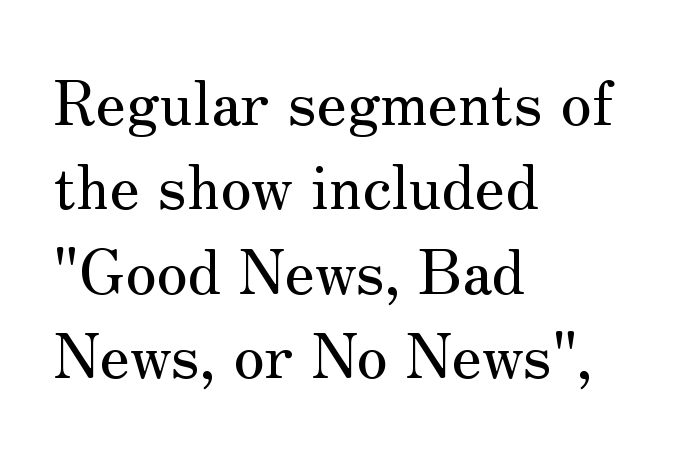
Is this a sans? No — the strokes have serifs. Every stem runs plumb, perpendicular to the baseline. Bare-footed words on every line. The face used here is proportionally spaced, like ordinary book or web type. Summary of vertical rhythm: regular, with standard interline spacing. You could call the tracking neutral — neither tight nor loose.
